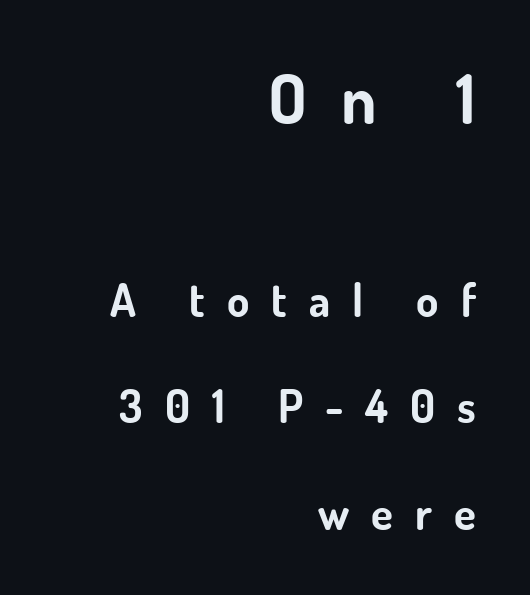
The image shows 68 px bold sans-serif type, upright; set right-aligned, loose line spacing (2.37x), unusually wide letter spacing (+0.49 em), not underlined; the first (top) block is 1.51x larger; low stroke contrast and a small x-height.
